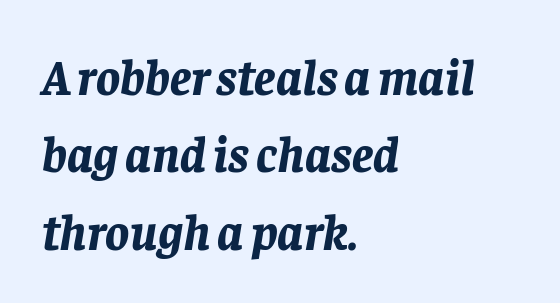
{"italic": "yes", "lean": "right", "slant_degrees": 8, "bold": "yes", "weight": "bold", "width": "normal", "stroke_contrast": "low", "x_height": "large", "monospaced": "no", "underline": "no", "align": "left", "line_spacing": "normal", "line_spacing_ratio": 1.55, "letter_spacing": "normal", "letter_spacing_em": 0.0, "glyph_px": 50}
